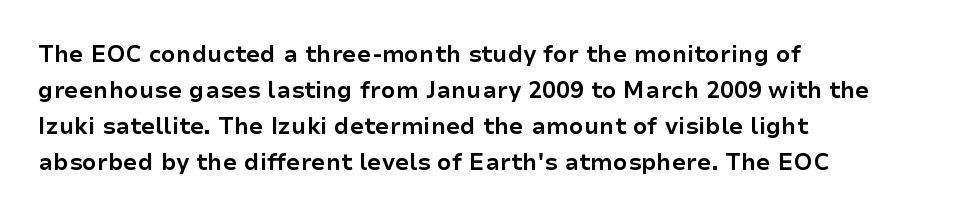
Q: Is the text bold? A: Yes.
Q: Is the text italic (slanted)? A: No, it is upright.
Q: Is the text underlined? A: No.
Q: How is the paragraph aligned? A: Left-aligned.
Q: Is the spacing between letters normal or unusually wide? A: Normal.
Q: Is the spacing between lines tight, normal or loose? A: Normal.
